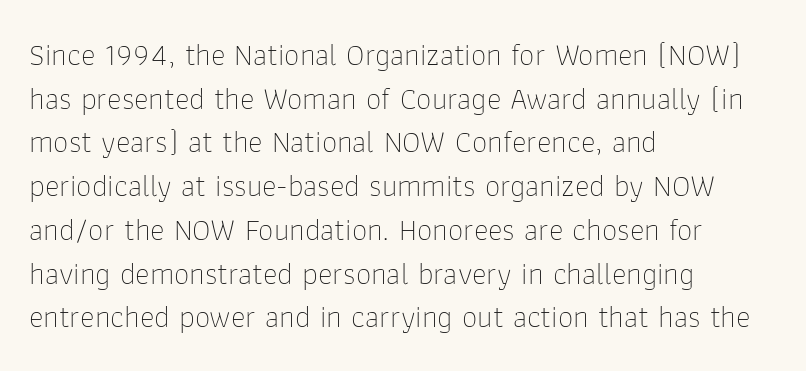
The image shows 31 px thin sans-serif type, upright; set left-aligned, normal line spacing (1.41x), normal letter spacing, not underlined; low stroke contrast and a medium x-height.
